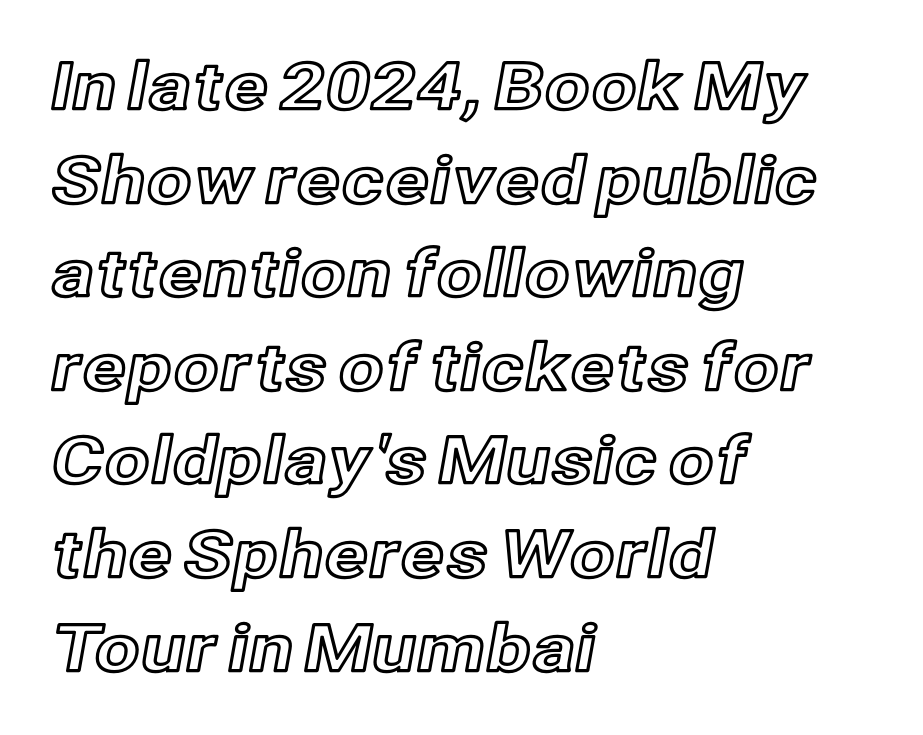
{"width": "normal", "x_height": "medium", "monospaced": "no", "underline": "no", "align": "left", "line_spacing": "normal", "line_spacing_ratio": 1.44, "letter_spacing": "normal", "letter_spacing_em": 0.0, "glyph_px": 65}
